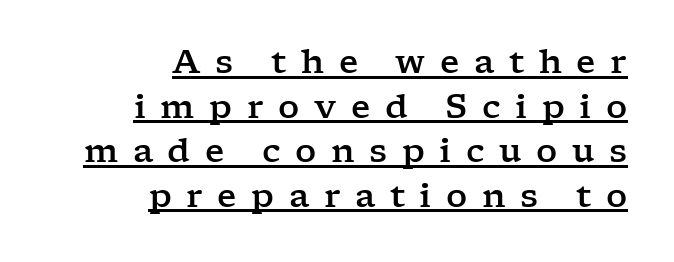
Q: Is the text italic (slanted)? A: No, it is upright.
Q: Is the typeface a serif or a sans-serif typeface? A: Serif.
Q: Is the text underlined? A: Yes.
Q: How is the paragraph aligned? A: Right-aligned.
Q: Is the spacing between letters normal or unusually wide? A: Unusually wide.
Q: Is the spacing between lines tight, normal or loose? A: Normal.
Q: Width (condensed, normal, or wide)? A: Wide.
Q: Stroke contrast? A: Low.
Q: x-height? A: Medium.
Q: Monospaced? A: No.
